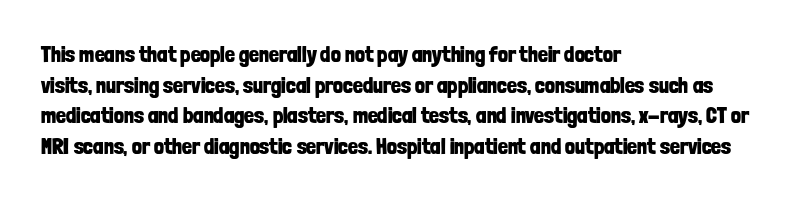
Q: Is the text bold? A: Yes.
Q: Is the text italic (slanted)? A: No, it is upright.
Q: Is the text underlined? A: No.
Q: How is the paragraph aligned? A: Left-aligned.
Q: Is the spacing between letters normal or unusually wide? A: Normal.
Q: Is the spacing between lines tight, normal or loose? A: Normal.
